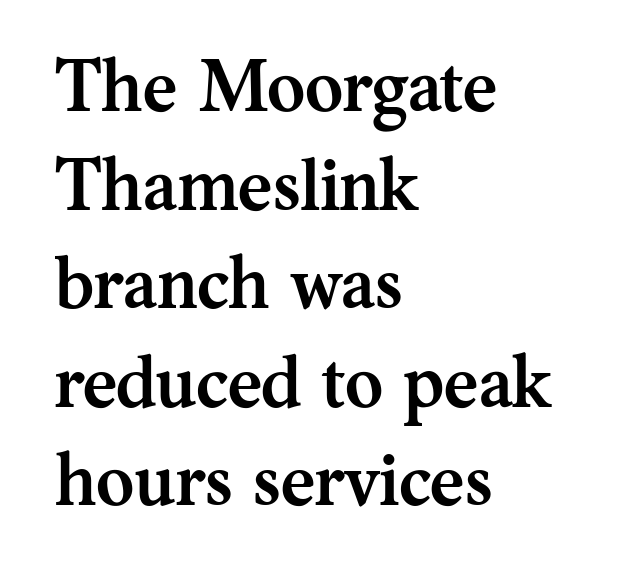
{"serif": "yes", "italic": "no", "bold": "yes", "weight": "semibold", "width": "normal", "stroke_contrast": "medium", "x_height": "medium", "monospaced": "no", "underline": "no", "align": "left", "line_spacing": "normal", "line_spacing_ratio": 1.35, "letter_spacing": "normal", "letter_spacing_em": 0.0, "glyph_px": 73}
